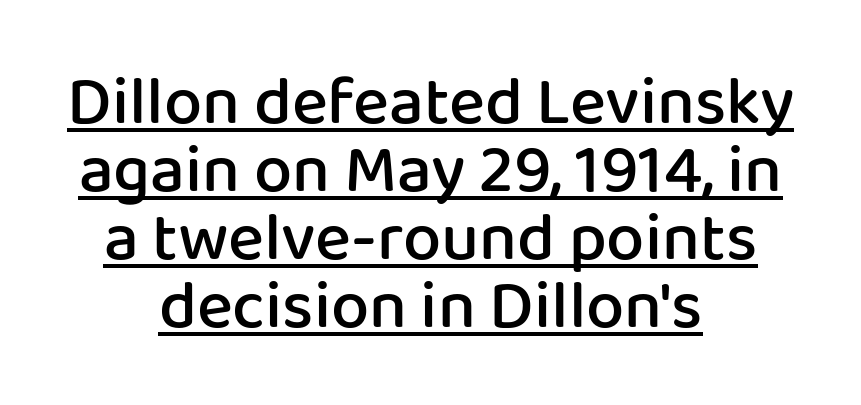
The image shows 68 px semibold sans-serif type, upright; set centered, tight line spacing (1.0x), normal letter spacing, underlined; low stroke contrast and a medium x-height.
